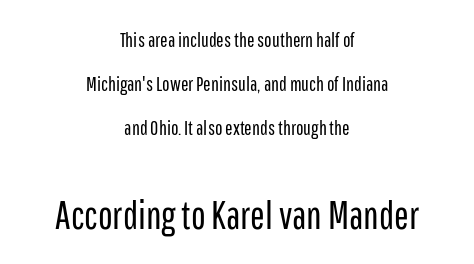
Q: Is the text bold? A: No.
Q: Is the text italic (slanted)? A: No, it is upright.
Q: Is the typeface a serif or a sans-serif typeface? A: Sans-serif.
Q: Is the text underlined? A: No.
Q: How is the paragraph aligned? A: Centered.
Q: Is the spacing between letters normal or unusually wide? A: Normal.
Q: Is the spacing between lines tight, normal or loose? A: Loose.
Q: Which block of text is set in a larger size, the first (top) or the second (bottom)? A: The second (bottom) one.
Q: Width (condensed, normal, or wide)? A: Condensed.
Q: Stroke contrast? A: Low.
Q: x-height? A: Medium.
Q: Monospaced? A: No.
